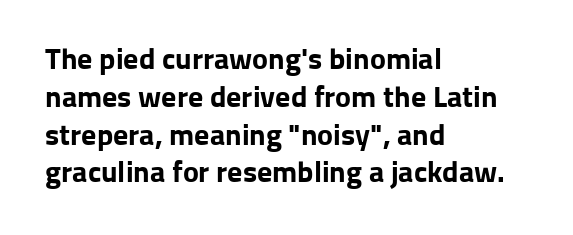
The rendering uses natural spacing where letterforms have individual widths. The glyphs have the mass of a bold cut. The letters stand upright; this is a roman face. Line spacing here is normal.
